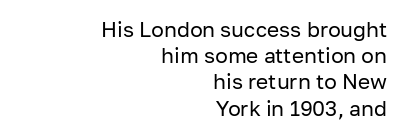
{"italic": "no", "bold": "no", "underline": "no", "align": "right", "line_spacing": "normal", "line_spacing_ratio": 1.25, "letter_spacing": "normal", "letter_spacing_em": 0.0, "glyph_px": 21}
